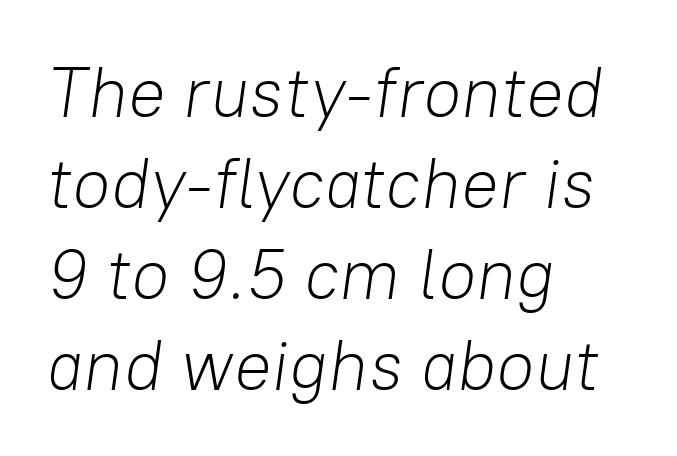
Each word holds together tightly as a unit, with standard inter-letter gaps. Think of a printed novel: that variable character pitch is what you see here. Italic: yes, the glyphs are oblique. The text block is weighted toward the left margin, trailing off unevenly rightward. What's the leading like? Ordinary, nothing unusual.
